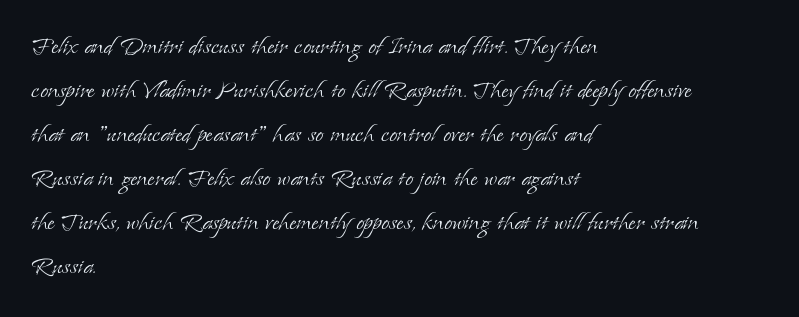
Q: Is the text bold? A: No.
Q: Is the text italic (slanted)? A: Yes.
Q: Is the typeface a serif or a sans-serif typeface? A: Serif.
Q: Is the text underlined? A: No.
Q: How is the paragraph aligned? A: Left-aligned.
Q: Is the spacing between letters normal or unusually wide? A: Normal.
Q: Is the spacing between lines tight, normal or loose? A: Normal.
Q: Width (condensed, normal, or wide)? A: Normal.
Q: Stroke contrast? A: Low.
Q: x-height? A: Small.
Q: Monospaced? A: No.
